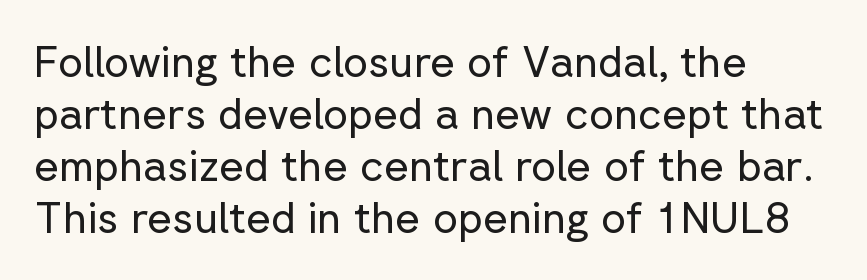
{"serif": "no", "italic": "no", "bold": "no", "weight": "regular", "width": "normal", "stroke_contrast": "low", "x_height": "medium", "monospaced": "no", "underline": "no", "align": "left", "line_spacing_ratio": 1.21, "letter_spacing": "normal", "letter_spacing_em": 0.0, "glyph_px": 43}
